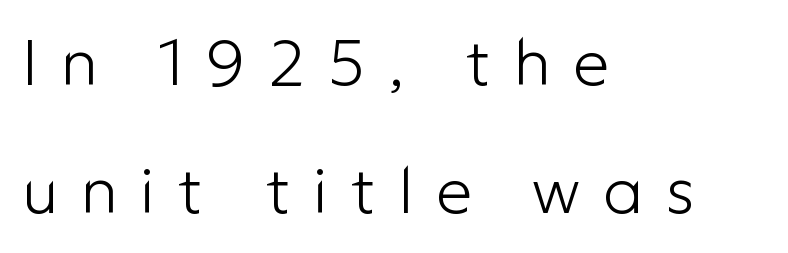
The image shows 64 px light sans-serif type, upright; set left-aligned, loose line spacing (2.0x), unusually wide letter spacing (+0.35 em), not underlined; low stroke contrast and a medium x-height.
